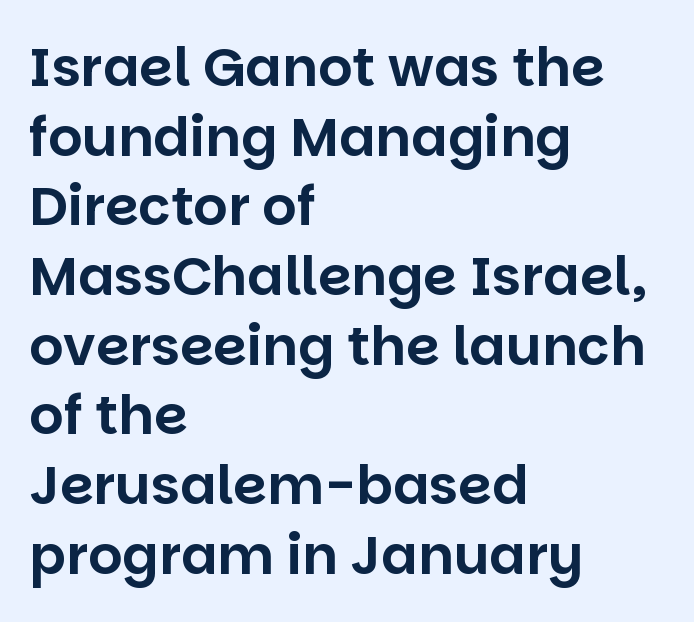
The image shows 54 px sans-serif type, upright; set left-aligned, normal line spacing (1.29x), normal letter spacing, not underlined; low stroke contrast and a large x-height.
